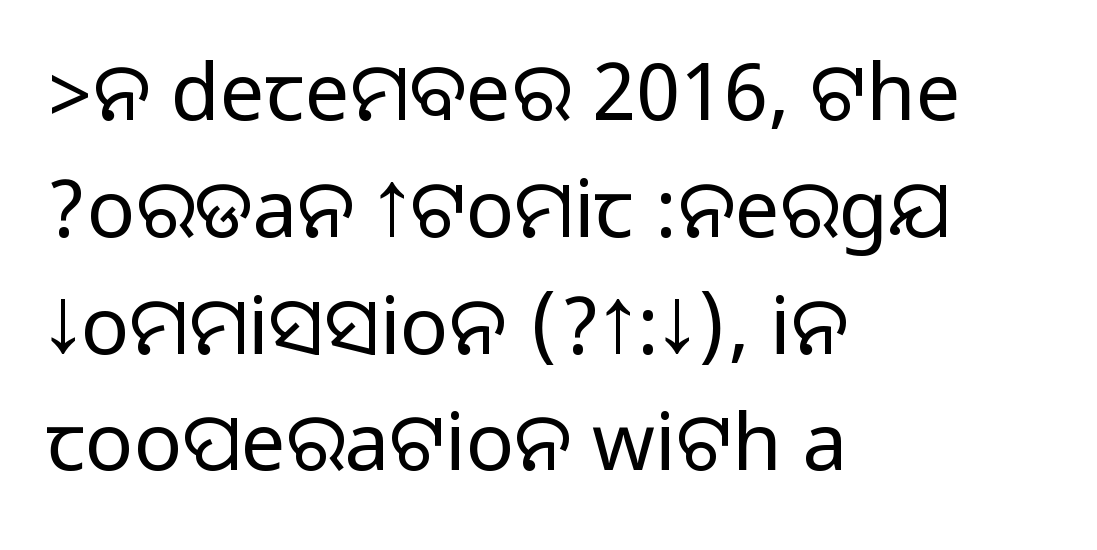
{"serif": "no", "italic": "no", "width": "normal", "stroke_contrast": "medium", "monospaced": "no", "underline": "no", "align": "left", "line_spacing": "normal", "line_spacing_ratio": 1.46, "letter_spacing": "normal", "letter_spacing_em": 0.0, "glyph_px": 80}
